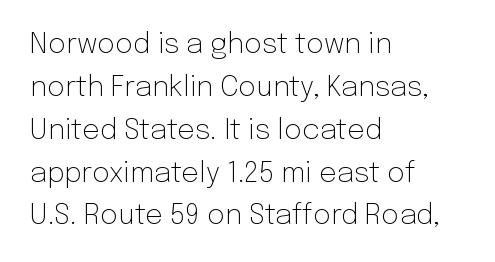
All the whitespace from short lines collects on the right. Here the designer chose a conventional face with non-uniform glyph widths. To sum up the face: it is a sans, with no serifs. The zone under the glyphs is completely vacant.
